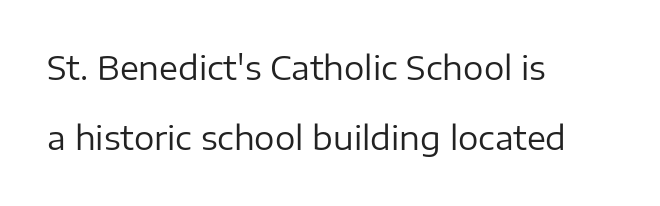
The image shows 32 px regular-weight sans-serif type, upright; set left-aligned, loose line spacing (2.19x), normal letter spacing, not underlined; low stroke contrast and a medium x-height.
